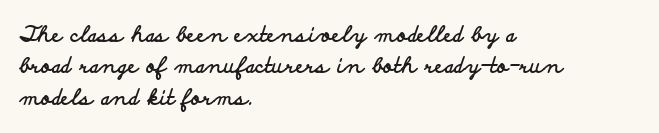
Set as a true bold cut, around the 700 mark. Horizontally, the lines are justified to the leading edge only. Evenly set lines give the paragraph a standard silhouette. Just letters on the line, the space beneath them empty. Compared with typical body copy, the letter spacing here is the same.
